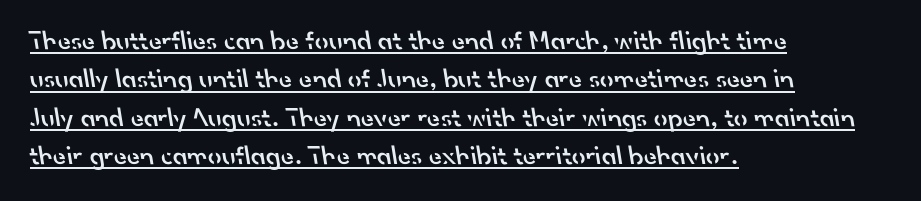
The image shows 27 px text type; set left-aligned, normal line spacing (1.42x), normal letter spacing, underlined.
